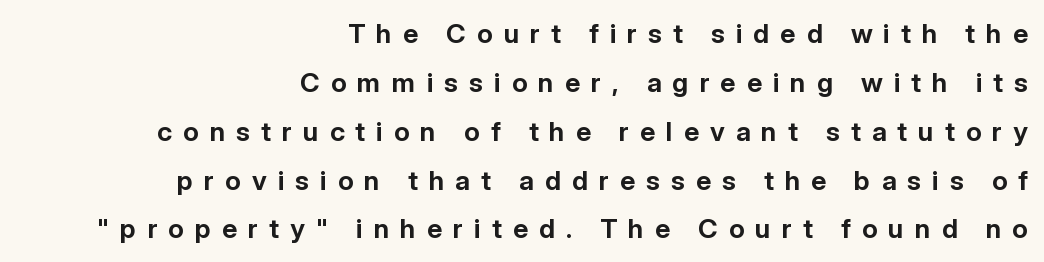
{"italic": "no", "bold": "yes", "underline": "no", "align": "right", "line_spacing_ratio": 1.81, "letter_spacing": "wide", "letter_spacing_em": 0.41, "glyph_px": 27}
